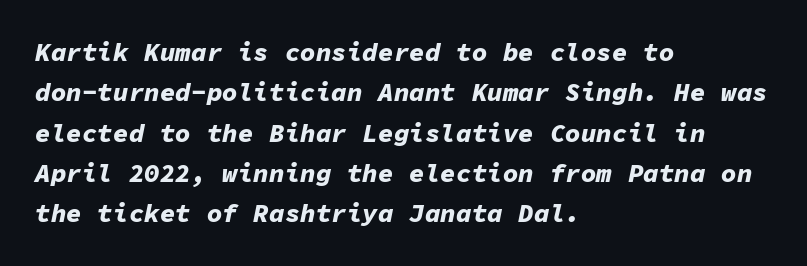
Q: Is the text bold? A: Yes.
Q: Is the text italic (slanted)? A: Yes, it leans right by about 11 degrees.
Q: Is the text underlined? A: No.
Q: How is the paragraph aligned? A: Left-aligned.
Q: Is the spacing between letters normal or unusually wide? A: Normal.
Q: Is the spacing between lines tight, normal or loose? A: Normal.
